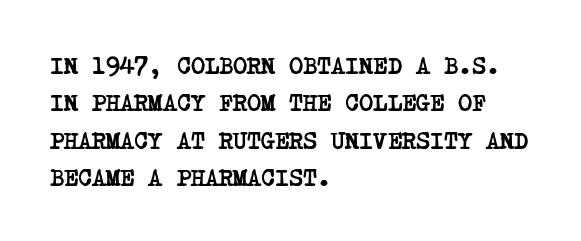
Q: Is the text bold? A: Yes.
Q: Is the text underlined? A: No.
Q: How is the paragraph aligned? A: Left-aligned.
Q: Is the spacing between letters normal or unusually wide? A: Normal.
Q: Is the spacing between lines tight, normal or loose? A: Normal.
